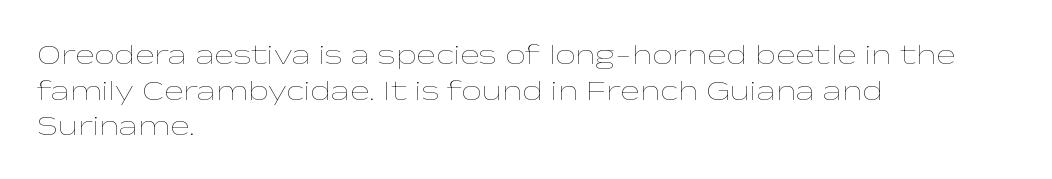
Q: Is the text bold? A: No.
Q: Is the text italic (slanted)? A: No, it is upright.
Q: Is the text underlined? A: No.
Q: How is the paragraph aligned? A: Left-aligned.
Q: Is the spacing between letters normal or unusually wide? A: Normal.
Q: Width (condensed, normal, or wide)? A: Wide.
Q: Stroke contrast? A: Low.
Q: x-height? A: Medium.
Q: Monospaced? A: No.
